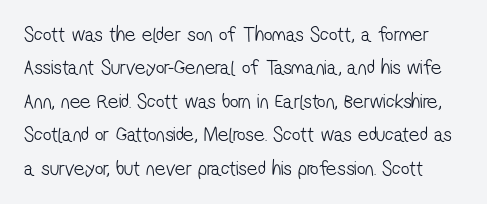
{"bold": "no", "underline": "no", "line_spacing": "normal", "line_spacing_ratio": 1.59, "letter_spacing": "normal", "letter_spacing_em": 0.0, "glyph_px": 21}
